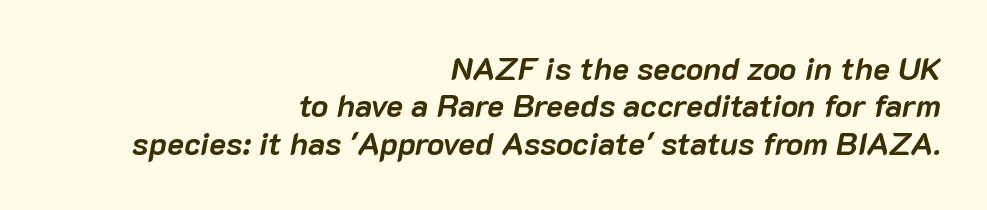
The image shows 32 px semibold type, italic (leaning right); set right-aligned, line spacing 1.17x, normal letter spacing, not underlined; low stroke contrast and a medium x-height.
